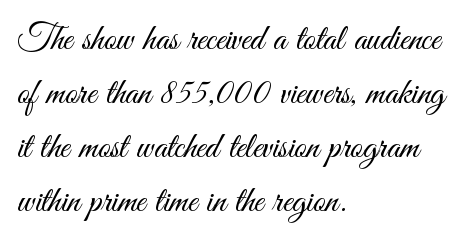
The image shows 37 px light, condensed sans-serif type; set left-aligned, normal line spacing (1.46x), normal letter spacing, not underlined; medium stroke contrast and a small x-height.
